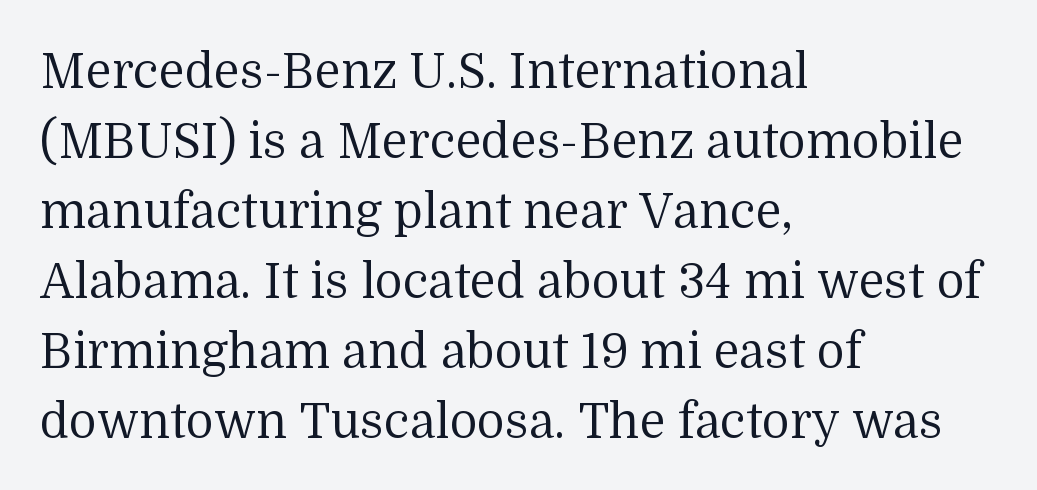
The image shows 48 px regular-weight serif type, upright; set left-aligned, normal line spacing (1.46x), normal letter spacing, not underlined; medium stroke contrast and a medium x-height.
